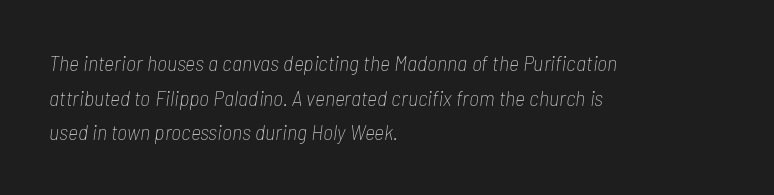
{"italic": "yes", "lean": "right", "slant_degrees": 7, "bold": "no", "underline": "no", "align": "left", "line_spacing": "normal", "line_spacing_ratio": 1.57, "letter_spacing": "normal", "letter_spacing_em": 0.0, "glyph_px": 22}
